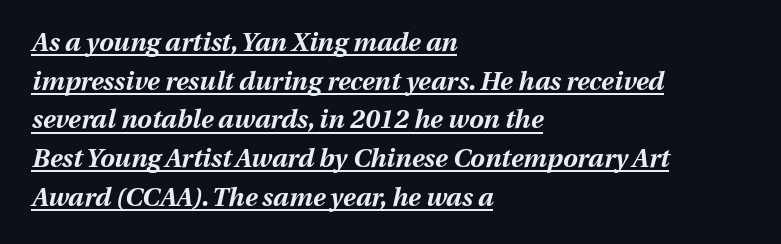
{"italic": "yes", "lean": "right", "slant_degrees": 13, "bold": "yes", "underline": "yes", "align": "left", "line_spacing": "normal", "line_spacing_ratio": 1.49, "letter_spacing": "normal", "letter_spacing_em": 0.0, "glyph_px": 26}
